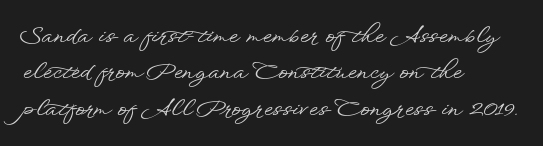
Honestly, the letter spacing is just normal — you wouldn't notice it. Short and long lines alike share a common starting point at left. Any mark beneath the type? The region is blank. Interline gaps are of average width in this sample.
